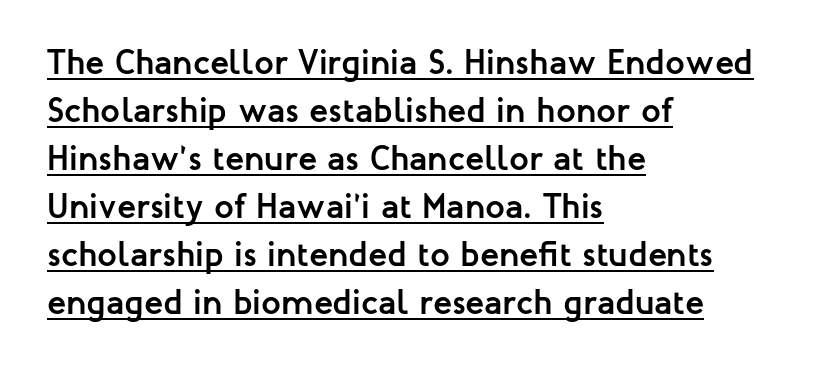
{"serif": "no", "italic": "no", "bold": "yes", "weight": "semibold", "width": "normal", "stroke_contrast": "low", "x_height": "medium", "monospaced": "no", "underline": "yes", "align": "left", "line_spacing": "normal", "line_spacing_ratio": 1.37, "letter_spacing": "normal", "letter_spacing_em": 0.0, "glyph_px": 35}
